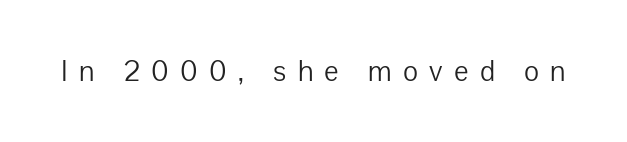
Q: Is the text bold? A: No.
Q: Is the text italic (slanted)? A: No, it is upright.
Q: Is the typeface a serif or a sans-serif typeface? A: Sans-serif.
Q: Is the text underlined? A: No.
Q: Is the spacing between letters normal or unusually wide? A: Unusually wide.
Q: Width (condensed, normal, or wide)? A: Normal.
Q: Stroke contrast? A: Low.
Q: x-height? A: Medium.
Q: Monospaced? A: No.
